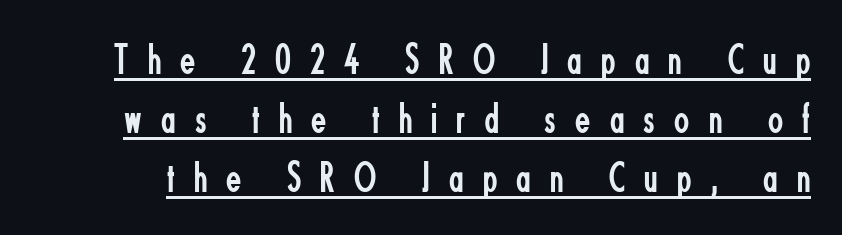
The image shows 44 px regular-weight, condensed sans-serif type, upright; set normal line spacing (1.34x), unusually wide letter spacing (+0.44 em), underlined; low stroke contrast and a small x-height.
